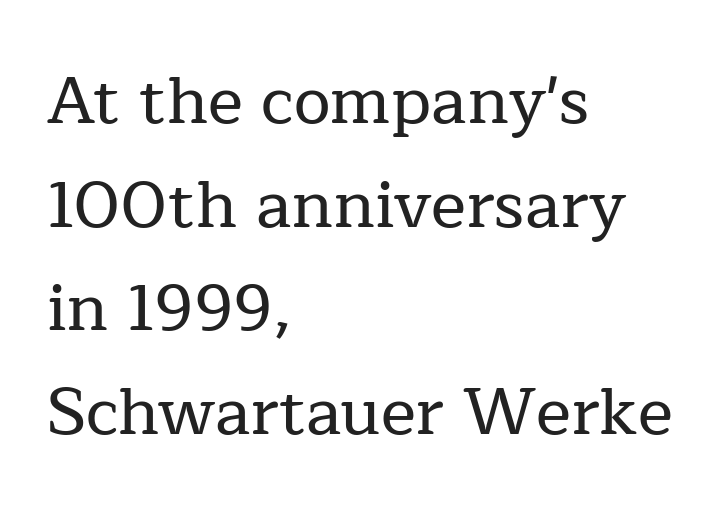
Layout note: lines flush left. Standard letterfit; no display-style spreading of the glyphs. The leading is moderate, giving the passage an even texture. The area under the type is left untouched.
